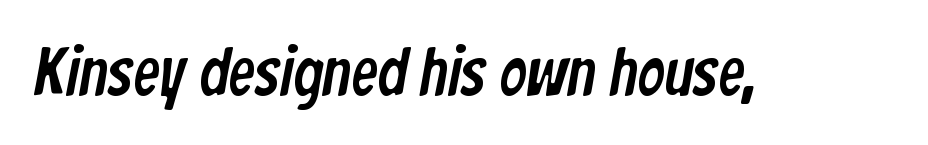
{"serif": "no", "width": "condensed", "stroke_contrast": "low", "x_height": "medium", "monospaced": "no", "underline": "no", "letter_spacing": "normal", "letter_spacing_em": 0.0, "glyph_px": 67}
